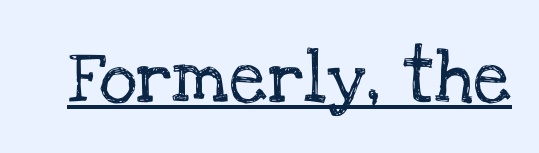
The glyphs in this specimen are seriffed. Is there any slant? The stems are plumb. Looks like someone drew a line under every word here. Character widths vary here, with narrow letters taking less room than wide ones. You could call the tracking neutral — neither tight nor loose.
